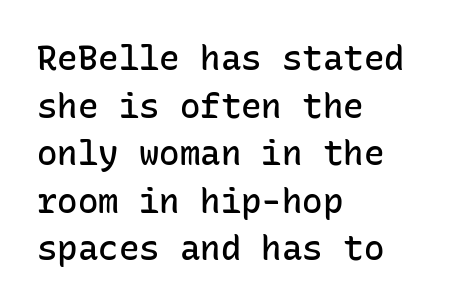
{"serif": "no", "italic": "no", "bold": "semi", "weight": "semibold", "width": "normal", "stroke_contrast": "low", "x_height": "medium", "monospaced": "yes", "underline": "no", "align": "left", "line_spacing": "normal", "line_spacing_ratio": 1.4, "letter_spacing": "normal", "letter_spacing_em": 0.0, "glyph_px": 34}
